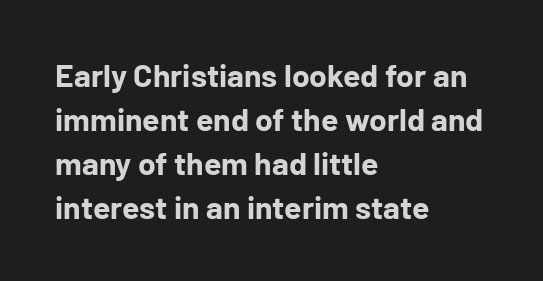
The image shows 32 px bold sans-serif type, upright; set left-aligned, normal line spacing (1.37x), normal letter spacing, not underlined; low stroke contrast and a medium x-height.
